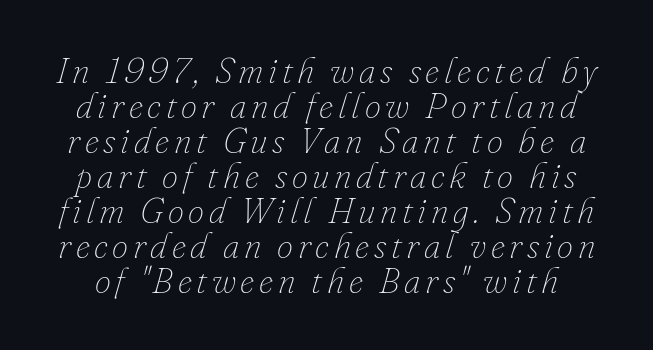
Q: Is the text bold? A: No.
Q: Is the text italic (slanted)? A: Yes, it leans right by about 16 degrees.
Q: Is the text underlined? A: No.
Q: Is the spacing between lines tight, normal or loose? A: Tight.
Q: Width (condensed, normal, or wide)? A: Normal.
Q: Stroke contrast? A: Low.
Q: x-height? A: Small.
Q: Monospaced? A: No.
